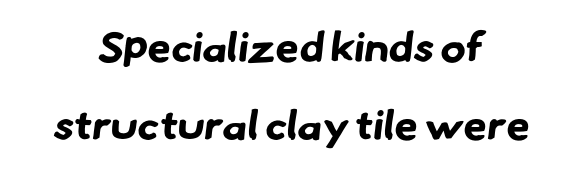
Horizontally, the lines are justified to the midpoint only. Each letter keeps its own natural width here, so spacing adapts to shape. This rendering features lettering with no underline. Regarding serifs, this sample does without them.
